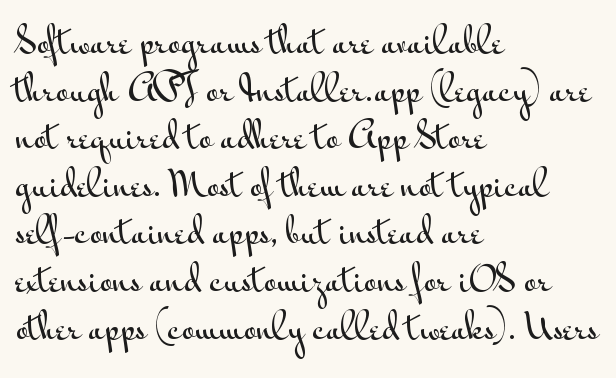
The image shows 35 px wide sans-serif type; set left-aligned, normal line spacing (1.36x), normal letter spacing, not underlined; medium stroke contrast and a small x-height.
